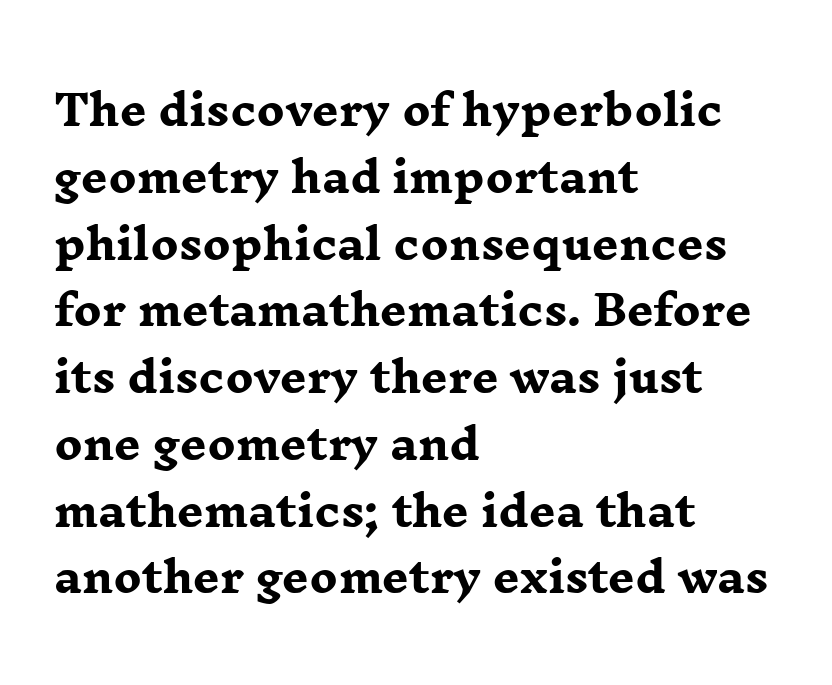
Q: Is the text bold? A: Yes.
Q: Is the text italic (slanted)? A: No, it is upright.
Q: Is the typeface a serif or a sans-serif typeface? A: Serif.
Q: Is the text underlined? A: No.
Q: How is the paragraph aligned? A: Left-aligned.
Q: Is the spacing between letters normal or unusually wide? A: Normal.
Q: Is the spacing between lines tight, normal or loose? A: Normal.
Q: Width (condensed, normal, or wide)? A: Wide.
Q: Stroke contrast? A: Low.
Q: x-height? A: Medium.
Q: Monospaced? A: No.
